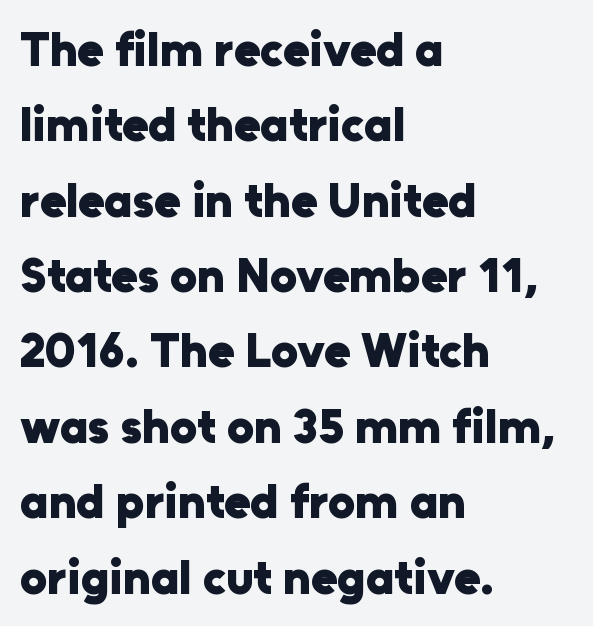
{"serif": "no", "italic": "no", "bold": "yes", "weight": "heavy", "width": "normal", "stroke_contrast": "low", "x_height": "medium", "monospaced": "no", "underline": "no", "align": "left", "line_spacing": "normal", "line_spacing_ratio": 1.57, "letter_spacing": "normal", "letter_spacing_em": 0.0, "glyph_px": 48}
